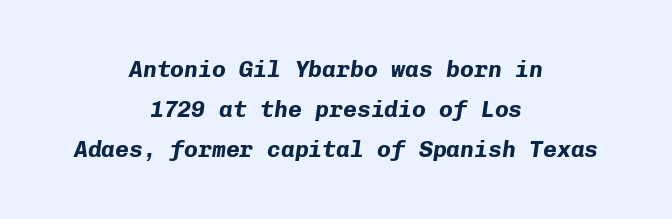
Q: Is the text bold? A: Yes.
Q: Is the text italic (slanted)? A: Yes, it leans right by about 8 degrees.
Q: Is the text underlined? A: No.
Q: How is the paragraph aligned? A: Centered.
Q: Is the spacing between letters normal or unusually wide? A: Normal.
